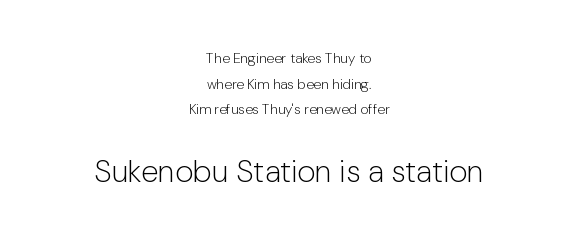
Q: Is the text bold? A: No.
Q: Is the text italic (slanted)? A: No, it is upright.
Q: Is the typeface a serif or a sans-serif typeface? A: Sans-serif.
Q: Is the text underlined? A: No.
Q: How is the paragraph aligned? A: Centered.
Q: Is the spacing between letters normal or unusually wide? A: Normal.
Q: Which block of text is set in a larger size, the first (top) or the second (bottom)? A: The second (bottom) one.
Q: Width (condensed, normal, or wide)? A: Normal.
Q: Stroke contrast? A: Low.
Q: x-height? A: Medium.
Q: Monospaced? A: No.
